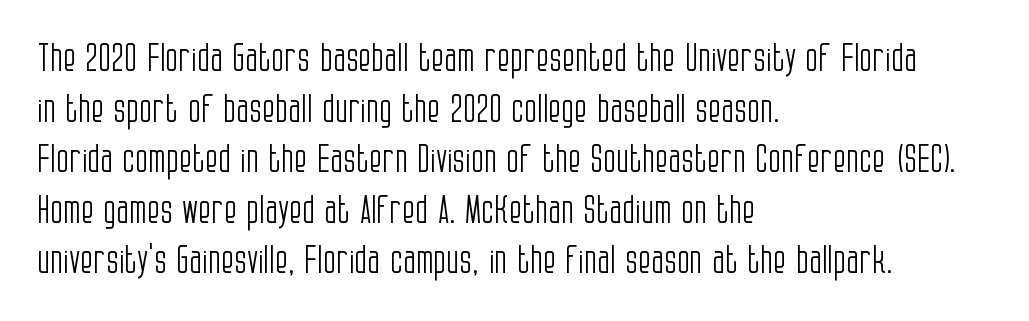
The image shows 38 px light, condensed sans-serif type, upright; set left-aligned, normal line spacing (1.33x), normal letter spacing, not underlined; low stroke contrast and a large x-height.
